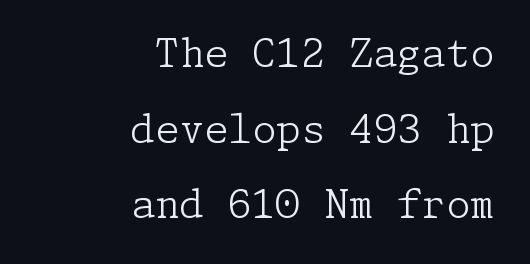
{"serif": "yes", "italic": "no", "bold": "no", "weight": "light", "width": "normal", "stroke_contrast": "low", "x_height": "medium", "underline": "no", "align": "right", "line_spacing": "loose", "line_spacing_ratio": 1.94, "letter_spacing": "normal", "letter_spacing_em": 0.0, "glyph_px": 39}
